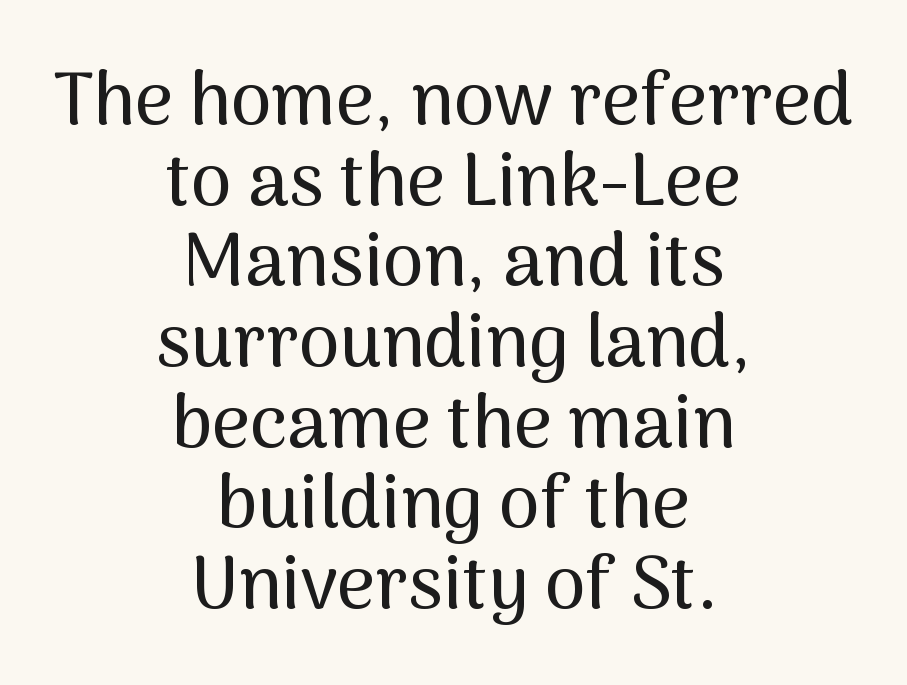
Q: Is the text italic (slanted)? A: No, it is upright.
Q: Is the typeface a serif or a sans-serif typeface? A: Sans-serif.
Q: Is the text underlined? A: No.
Q: How is the paragraph aligned? A: Centered.
Q: Is the spacing between letters normal or unusually wide? A: Normal.
Q: Is the spacing between lines tight, normal or loose? A: Tight.
Q: Width (condensed, normal, or wide)? A: Normal.
Q: Stroke contrast? A: Medium.
Q: x-height? A: Medium.
Q: Monospaced? A: No.
